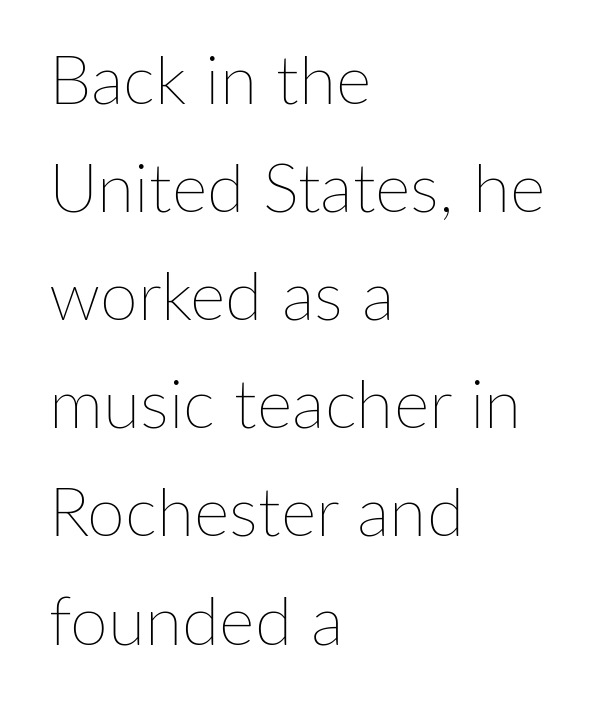
Q: Is the text bold? A: No.
Q: Is the text italic (slanted)? A: No, it is upright.
Q: Is the text underlined? A: No.
Q: How is the paragraph aligned? A: Left-aligned.
Q: Is the spacing between letters normal or unusually wide? A: Normal.
Q: Is the spacing between lines tight, normal or loose? A: Normal.
Q: Width (condensed, normal, or wide)? A: Normal.
Q: Stroke contrast? A: Low.
Q: x-height? A: Medium.
Q: Monospaced? A: No.
